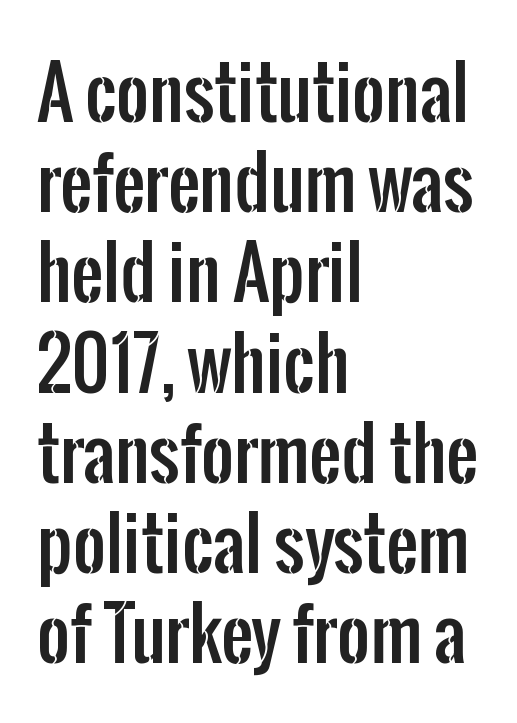
The image shows 71 px condensed sans-serif type, upright; set left-aligned, normal line spacing (1.27x), normal letter spacing, not underlined; low stroke contrast and a medium x-height.
